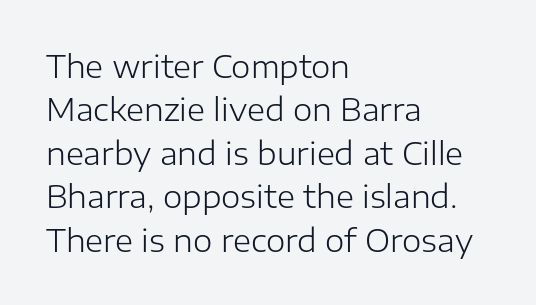
Q: Is the text bold? A: No.
Q: Is the text italic (slanted)? A: No, it is upright.
Q: Is the typeface a serif or a sans-serif typeface? A: Sans-serif.
Q: Is the text underlined? A: No.
Q: How is the paragraph aligned? A: Left-aligned.
Q: Is the spacing between letters normal or unusually wide? A: Normal.
Q: Is the spacing between lines tight, normal or loose? A: Normal.
Q: Width (condensed, normal, or wide)? A: Normal.
Q: Stroke contrast? A: Low.
Q: x-height? A: Medium.
Q: Monospaced? A: No.
